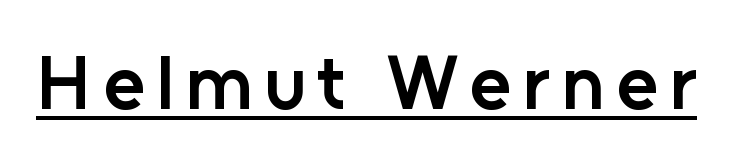
Q: Is the text bold? A: Semi-bold.
Q: Is the text italic (slanted)? A: No, it is upright.
Q: Is the typeface a serif or a sans-serif typeface? A: Sans-serif.
Q: Is the text underlined? A: Yes.
Q: Width (condensed, normal, or wide)? A: Normal.
Q: Stroke contrast? A: Low.
Q: x-height? A: Medium.
Q: Monospaced? A: No.
